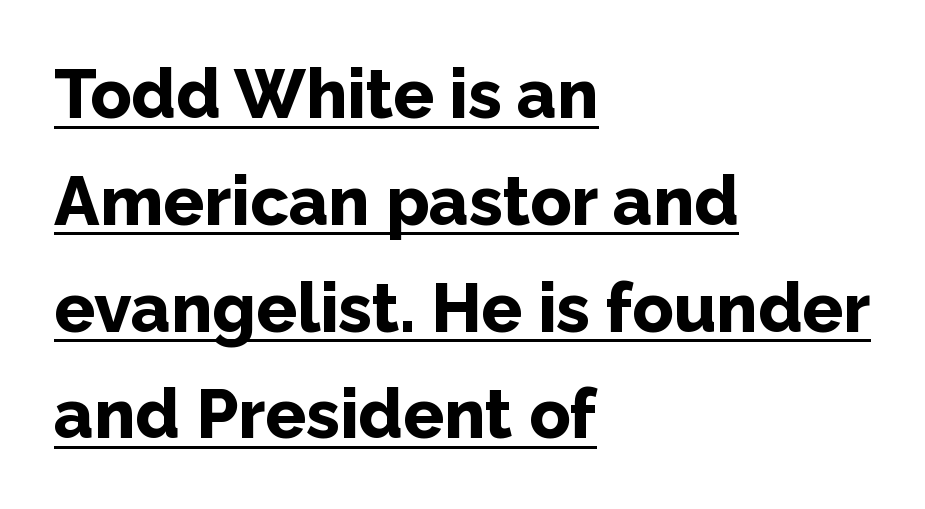
{"serif": "no", "italic": "no", "bold": "yes", "weight": "bold", "width": "normal", "stroke_contrast": "low", "x_height": "medium", "monospaced": "no", "underline": "yes", "align": "left", "line_spacing": "normal", "line_spacing_ratio": 1.57, "letter_spacing": "normal", "letter_spacing_em": 0.0, "glyph_px": 68}
